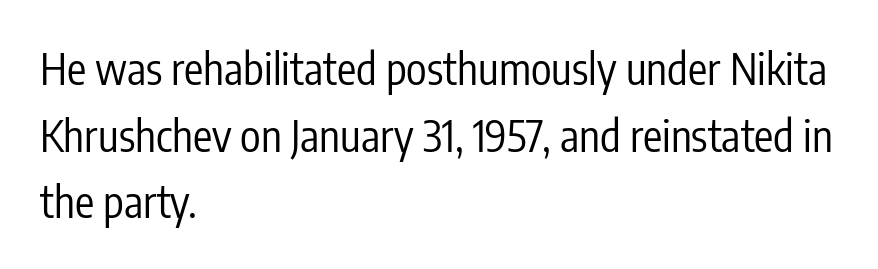
The image shows 43 px regular-weight, condensed sans-serif type, upright; set left-aligned, normal line spacing (1.55x), normal letter spacing, not underlined; low stroke contrast and a medium x-height.
